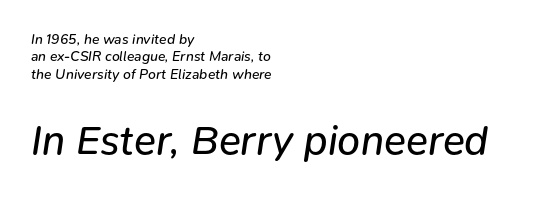
The image shows 41 px regular-weight type, italic (leaning right); set left-aligned, normal line spacing (1.25x), normal letter spacing, not underlined; the second (bottom) block is 2.93x larger; low stroke contrast and a medium x-height.
